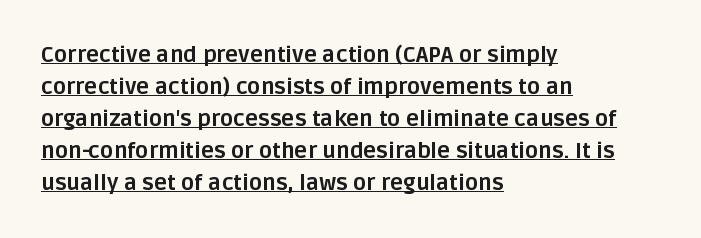
The image shows 22 px bold type, upright; set left-aligned, normal line spacing (1.45x), normal letter spacing, underlined.
